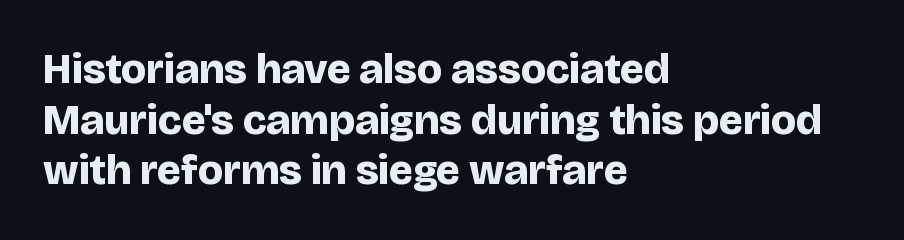
{"serif": "no", "italic": "no", "bold": "yes", "weight": "bold", "width": "normal", "stroke_contrast": "low", "x_height": "large", "monospaced": "no", "underline": "no", "align": "left", "line_spacing_ratio": 1.18, "letter_spacing": "normal", "letter_spacing_em": 0.0, "glyph_px": 43}
